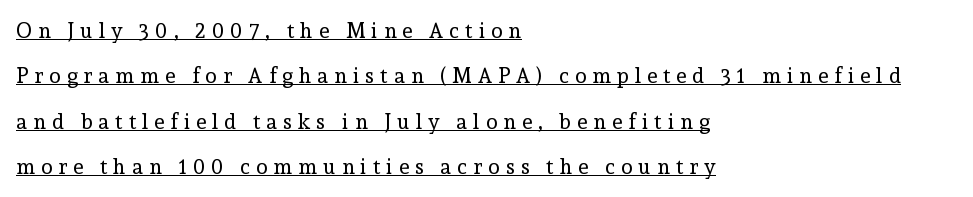
The image shows 21 px text type, upright; set left-aligned, loose line spacing (2.16x), unusually wide letter spacing (+0.29 em), underlined.
